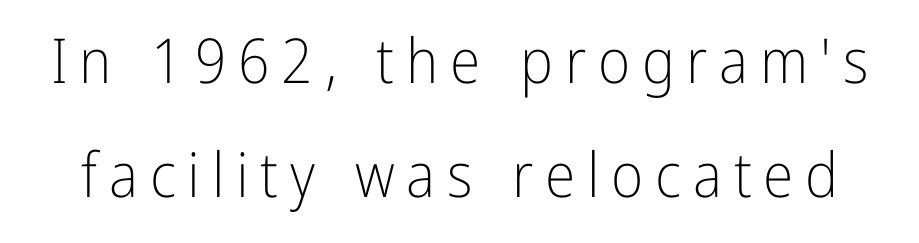
Q: Is the text bold? A: No.
Q: Is the text italic (slanted)? A: No, it is upright.
Q: Is the typeface a serif or a sans-serif typeface? A: Sans-serif.
Q: Is the text underlined? A: No.
Q: Width (condensed, normal, or wide)? A: Condensed.
Q: Stroke contrast? A: Low.
Q: x-height? A: Medium.
Q: Monospaced? A: No.
